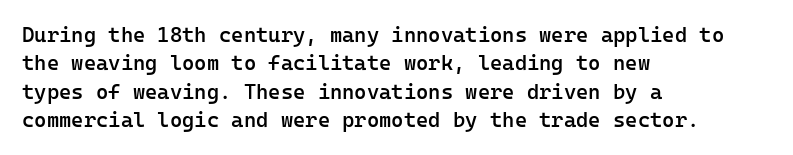
{"italic": "no", "bold": "semi", "underline": "no", "align": "left", "line_spacing": "normal", "line_spacing_ratio": 1.35, "letter_spacing": "normal", "letter_spacing_em": 0.0, "glyph_px": 21}
